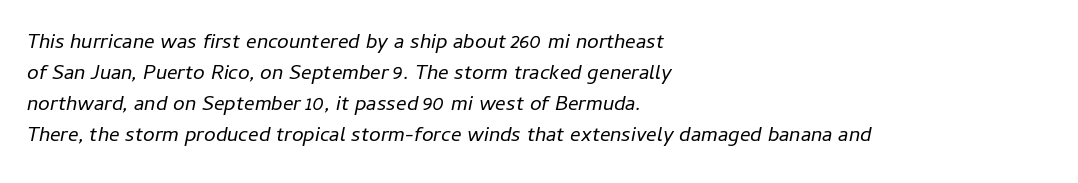
{"italic": "yes", "lean": "right", "slant_degrees": 11, "bold": "no", "underline": "no", "align": "left", "line_spacing": "normal", "line_spacing_ratio": 1.48, "letter_spacing": "normal", "letter_spacing_em": 0.0, "glyph_px": 21}
